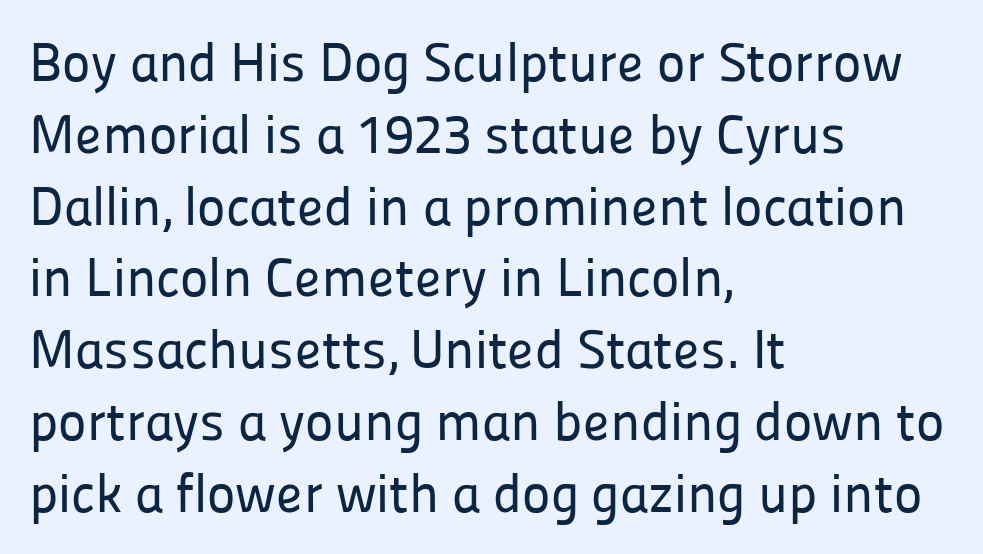
Q: Is the text italic (slanted)? A: No, it is upright.
Q: Is the typeface a serif or a sans-serif typeface? A: Sans-serif.
Q: Is the text underlined? A: No.
Q: How is the paragraph aligned? A: Left-aligned.
Q: Is the spacing between letters normal or unusually wide? A: Normal.
Q: Is the spacing between lines tight, normal or loose? A: Normal.
Q: Width (condensed, normal, or wide)? A: Normal.
Q: Stroke contrast? A: Low.
Q: x-height? A: Medium.
Q: Monospaced? A: No.
